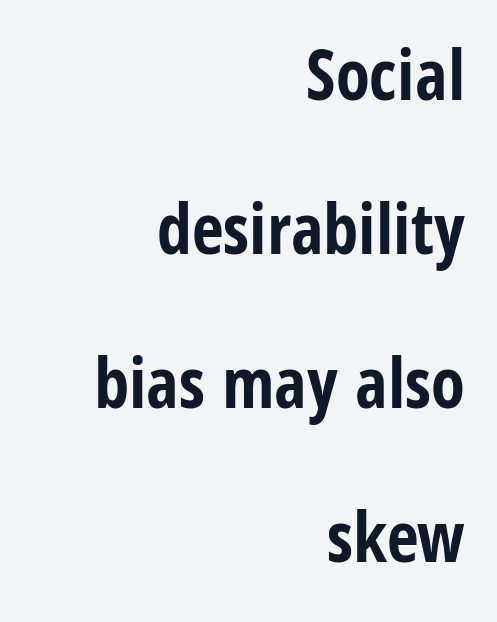
Weight check: bold — yes, fully. Reading down the column, the eye jumps a long way to each next line. Does the copy run flush right? Yes — the right margin is perfectly even. Think of a printed novel: that variable character pitch is what you see here. Check the space under the baseline: it is left empty. Short note: letters normally spaced.
